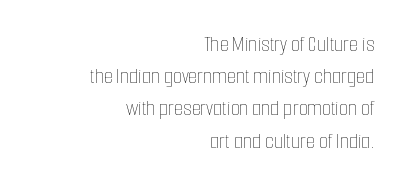
Q: Is the text bold? A: No.
Q: Is the text italic (slanted)? A: No, it is upright.
Q: Is the text underlined? A: No.
Q: How is the paragraph aligned? A: Right-aligned.
Q: Is the spacing between letters normal or unusually wide? A: Normal.
Q: Is the spacing between lines tight, normal or loose? A: Normal.
